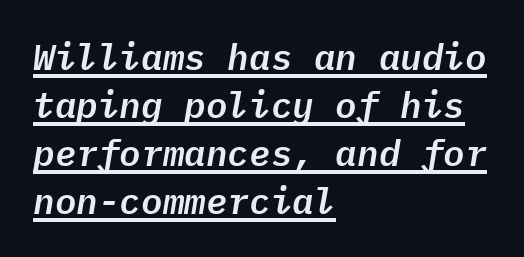
Every word sits above its own underline. Left-aligned paragraph, ragged on the right. The designer left line spacing at the default. The tracking reads as untouched default to a designer's eye.
